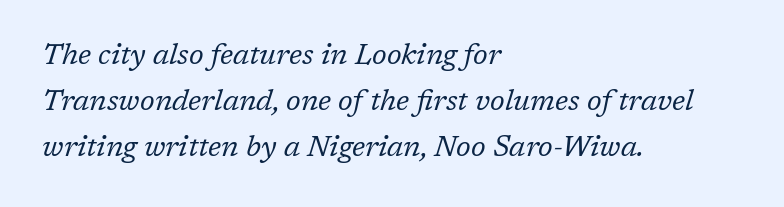
Horizontal bands of white between lines are of average thickness. This sample uses a serif face. Character widths vary here, with narrow letters taking less room than wide ones. These lines are set flush left with a ragged right edge. Style check: oblique.
